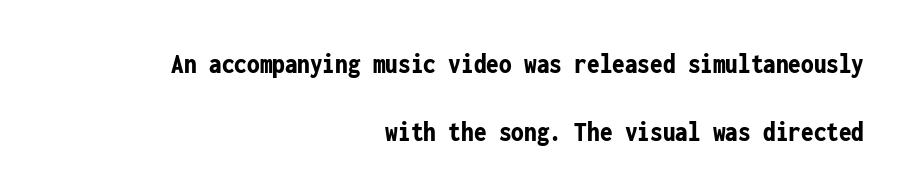
The image shows 28 px bold, condensed sans-serif type, upright, monospaced; set right-aligned, loose line spacing (2.43x), normal letter spacing, not underlined; low stroke contrast and a medium x-height.
